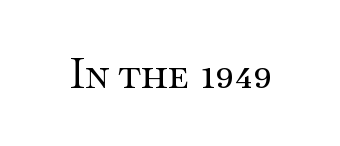
Q: Is the text bold? A: No.
Q: Is the text italic (slanted)? A: No, it is upright.
Q: Is the typeface a serif or a sans-serif typeface? A: Serif.
Q: Is the text underlined? A: No.
Q: Is the spacing between letters normal or unusually wide? A: Normal.
Q: Width (condensed, normal, or wide)? A: Wide.
Q: Stroke contrast? A: Medium.
Q: x-height? A: Small.
Q: Monospaced? A: No.
